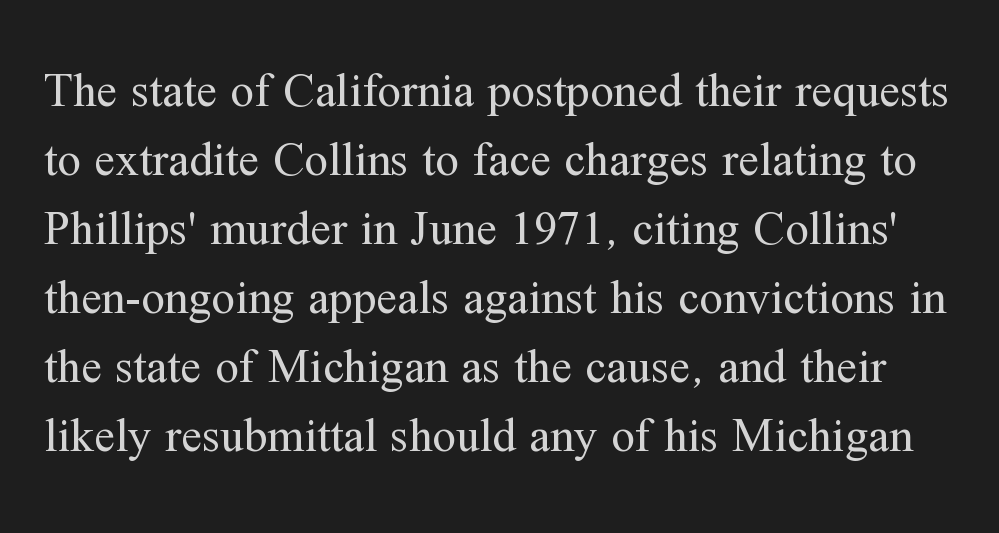
Q: Is the text bold? A: No.
Q: Is the text italic (slanted)? A: No, it is upright.
Q: Is the typeface a serif or a sans-serif typeface? A: Serif.
Q: Is the text underlined? A: No.
Q: Is the spacing between letters normal or unusually wide? A: Normal.
Q: Is the spacing between lines tight, normal or loose? A: Normal.
Q: Width (condensed, normal, or wide)? A: Normal.
Q: Stroke contrast? A: Medium.
Q: x-height? A: Medium.
Q: Monospaced? A: No.
